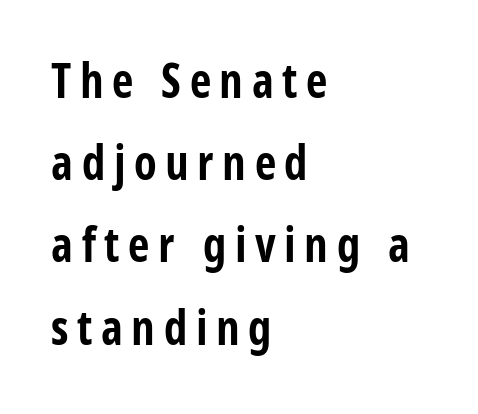
{"serif": "no", "italic": "no", "bold": "yes", "weight": "bold", "width": "condensed", "stroke_contrast": "low", "x_height": "large", "monospaced": "no", "underline": "no", "align": "left", "line_spacing_ratio": 1.75, "glyph_px": 47}
